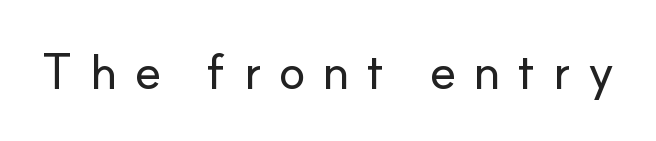
{"serif": "no", "italic": "no", "width": "normal", "stroke_contrast": "low", "x_height": "small", "monospaced": "no", "underline": "no", "letter_spacing": "wide", "letter_spacing_em": 0.33, "glyph_px": 50}
